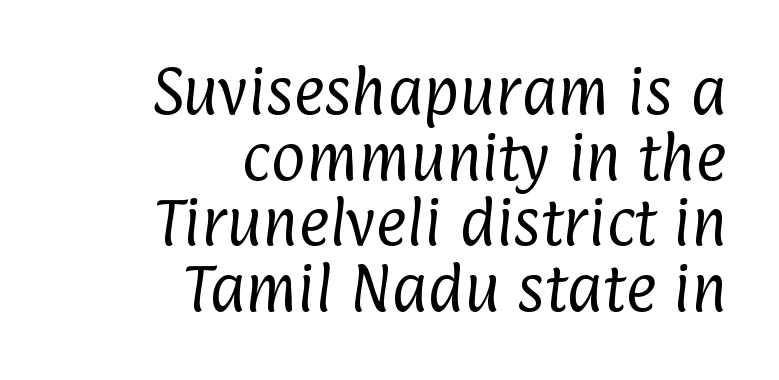
Q: Is the text bold? A: No.
Q: Is the typeface a serif or a sans-serif typeface? A: Sans-serif.
Q: Is the text underlined? A: No.
Q: How is the paragraph aligned? A: Right-aligned.
Q: Is the spacing between letters normal or unusually wide? A: Normal.
Q: Width (condensed, normal, or wide)? A: Condensed.
Q: Stroke contrast? A: Low.
Q: x-height? A: Medium.
Q: Monospaced? A: No.
